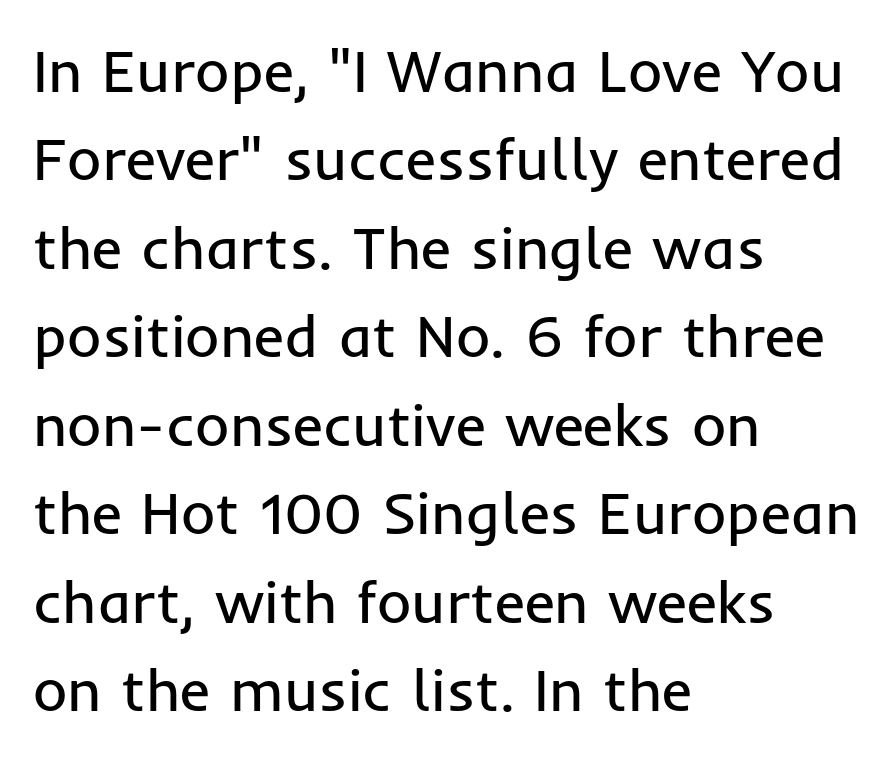
{"serif": "no", "italic": "no", "bold": "no", "weight": "regular", "width": "normal", "stroke_contrast": "low", "x_height": "medium", "monospaced": "no", "underline": "no", "align": "left", "line_spacing": "normal", "line_spacing_ratio": 1.5, "letter_spacing": "normal", "letter_spacing_em": 0.0, "glyph_px": 59}
